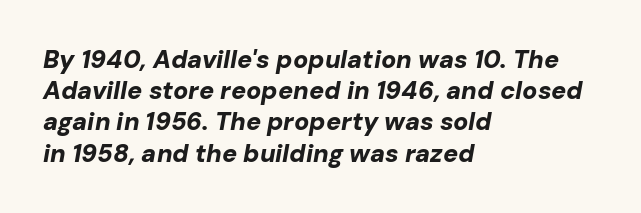
The image shows 25 px bold type, italic (leaning right); set left-aligned, normal line spacing (1.25x), normal letter spacing, not underlined.
